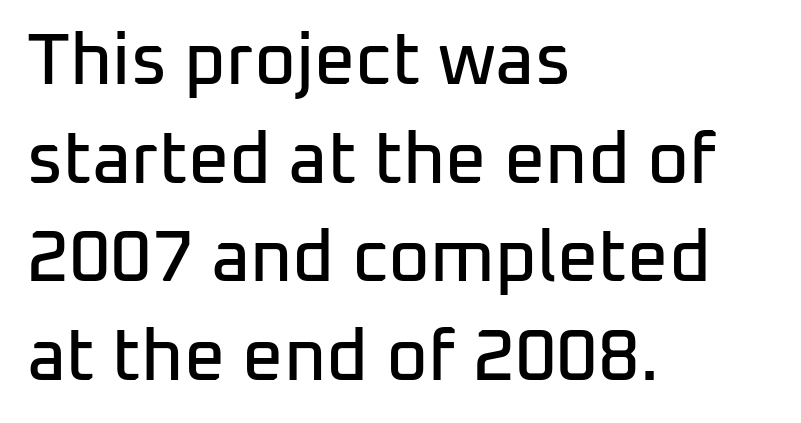
There is no visible air inserted between adjacent glyphs. Check the space under the baseline: it is left empty. Character widths vary here, with narrow letters taking less room than wide ones. Each line starts at the same left margin while the right side varies. Regarding leading, the lines here are spaced in the standard way. A typesetter would mark this as roman, not italic.
